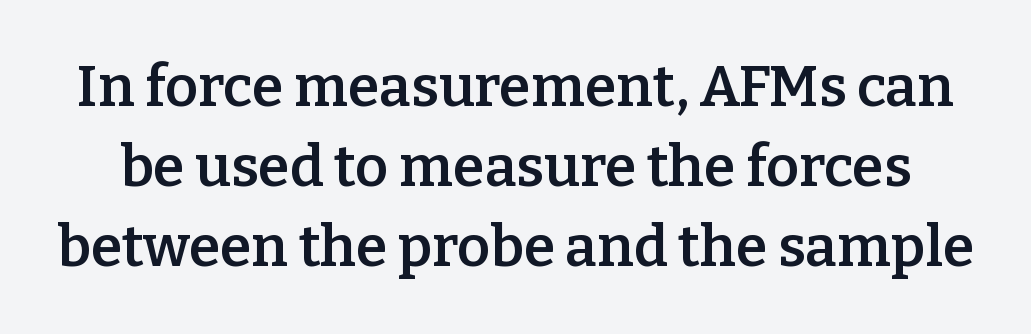
Nope, not italic — everything's standing straight. Are there feet on the stems? There are — it's a serif. Set as a demibold, roughly 600 on the weight scale. This rendering leaves character spacing at its baseline value. Each new line begins a customary step beneath the previous one. No word sits above an underline.
